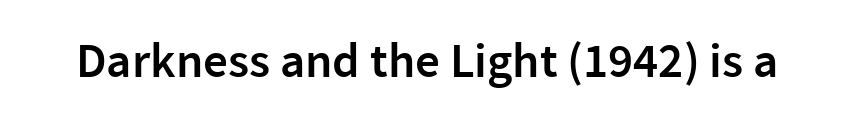
{"serif": "no", "italic": "no", "bold": "semi", "weight": "semibold", "width": "normal", "stroke_contrast": "low", "x_height": "medium", "monospaced": "no", "underline": "no", "letter_spacing": "normal", "letter_spacing_em": 0.0, "glyph_px": 49}
